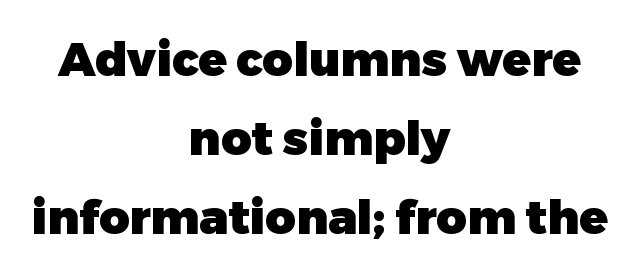
{"serif": "no", "italic": "no", "bold": "yes", "weight": "heavy", "width": "normal", "stroke_contrast": "low", "x_height": "medium", "monospaced": "no", "underline": "no", "align": "center", "line_spacing": "normal", "line_spacing_ratio": 1.68, "letter_spacing": "normal", "letter_spacing_em": 0.0, "glyph_px": 47}
